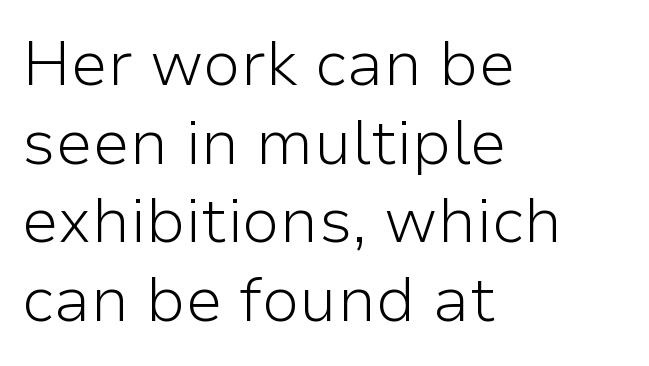
Interline gaps are of average width in this sample. The letters carry no serifs — their stems end cleanly without finishing strokes. The rendering uses natural spacing where letterforms have individual widths. Any mark beneath the type? The region is blank. In terms of posture, this sample is upright.
